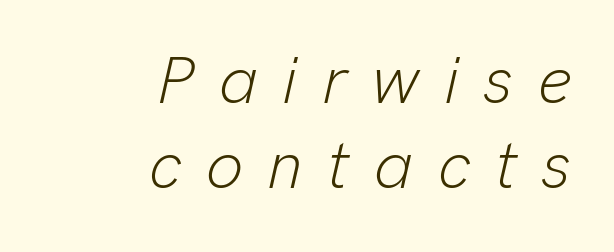
Q: Is the text bold? A: No.
Q: Is the text italic (slanted)? A: Yes, it leans right by about 13 degrees.
Q: Is the text underlined? A: No.
Q: How is the paragraph aligned? A: Right-aligned.
Q: Is the spacing between letters normal or unusually wide? A: Unusually wide.
Q: Is the spacing between lines tight, normal or loose? A: Normal.
Q: Width (condensed, normal, or wide)? A: Normal.
Q: Stroke contrast? A: Low.
Q: x-height? A: Medium.
Q: Monospaced? A: No.
